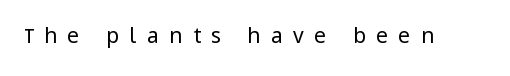
Q: Is the text bold? A: No.
Q: Is the text italic (slanted)? A: No, it is upright.
Q: Is the text underlined? A: No.
Q: Is the spacing between letters normal or unusually wide? A: Unusually wide.
